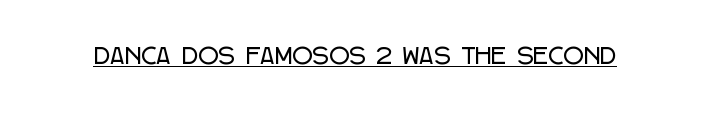
{"italic": "no", "underline": "yes", "letter_spacing": "normal", "letter_spacing_em": 0.0, "glyph_px": 22}
